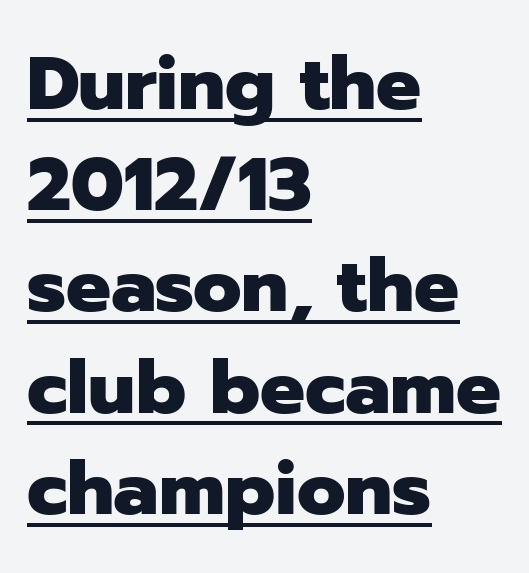
Serifs: no, the terminals of the letterforms are clean. Leading: standard. Proportional: the letters do not fall into vertical columns. In terms of weight, the rendering is a true, heavy bold.
